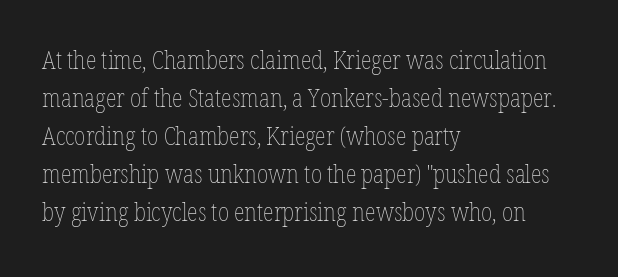
{"italic": "no", "bold": "no", "underline": "no", "align": "left", "line_spacing": "normal", "line_spacing_ratio": 1.52, "letter_spacing": "normal", "letter_spacing_em": 0.0, "glyph_px": 25}
